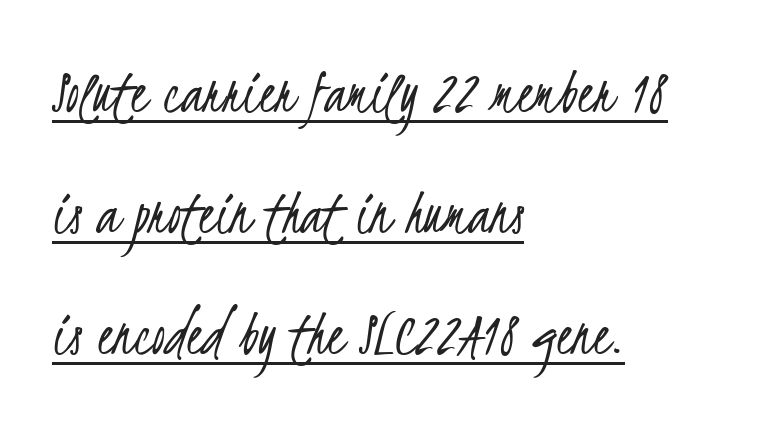
{"serif": "no", "bold": "no", "weight": "light", "width": "condensed", "stroke_contrast": "low", "x_height": "small", "monospaced": "no", "underline": "yes", "align": "left", "line_spacing_ratio": 1.86, "letter_spacing": "normal", "letter_spacing_em": 0.0, "glyph_px": 65}
